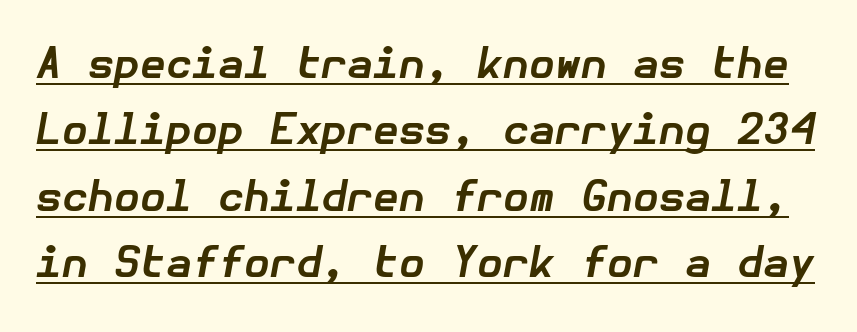
{"italic": "yes", "lean": "right", "slant_degrees": 10, "bold": "yes", "weight": "bold", "width": "normal", "stroke_contrast": "low", "x_height": "medium", "underline": "yes", "line_spacing": "normal", "line_spacing_ratio": 1.58, "letter_spacing": "normal", "letter_spacing_em": 0.0, "glyph_px": 42}
